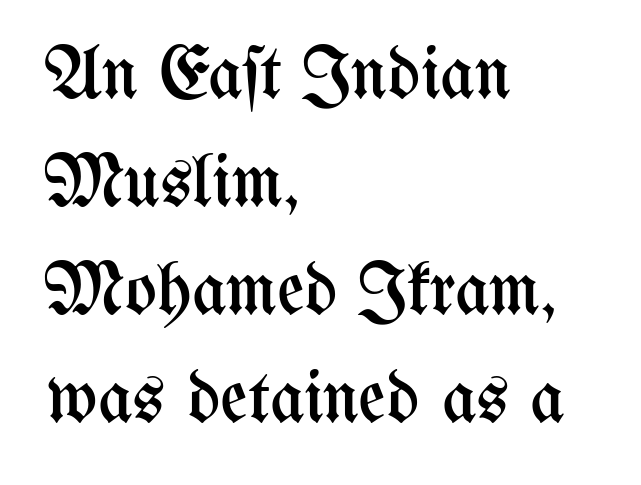
{"italic": "no", "bold": "no", "weight": "regular", "width": "condensed", "stroke_contrast": "medium", "x_height": "medium", "monospaced": "no", "underline": "no", "align": "left", "line_spacing": "normal", "line_spacing_ratio": 1.44, "letter_spacing": "normal", "letter_spacing_em": 0.0, "glyph_px": 75}
